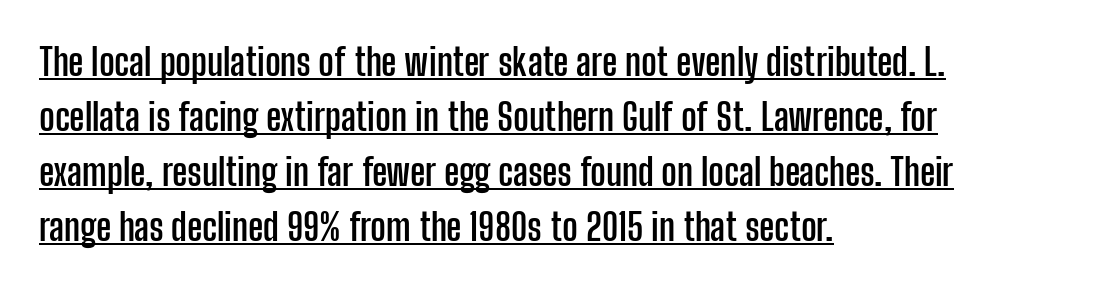
{"serif": "no", "italic": "no", "bold": "yes", "weight": "semibold", "width": "condensed", "stroke_contrast": "low", "x_height": "medium", "monospaced": "no", "underline": "yes", "align": "left", "line_spacing": "normal", "line_spacing_ratio": 1.49, "letter_spacing": "normal", "letter_spacing_em": 0.0, "glyph_px": 37}
